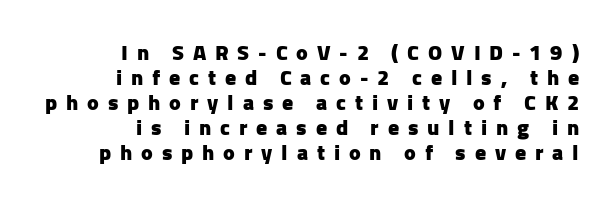
The image shows 22 px bold type, upright; set right-aligned, tight line spacing (1.14x), unusually wide letter spacing (+0.4 em), not underlined.
